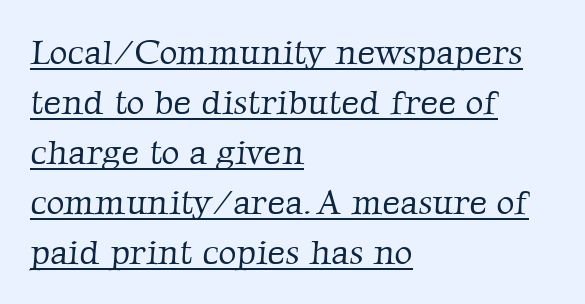
The image shows 35 px light serif type; set left-aligned, normal line spacing (1.43x), normal letter spacing, underlined; low stroke contrast and a medium x-height.
